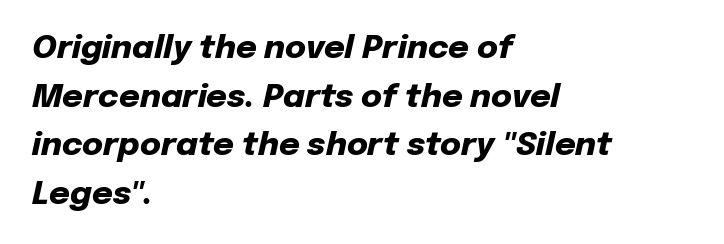
{"italic": "yes", "lean": "right", "slant_degrees": 12, "bold": "yes", "weight": "heavy", "width": "normal", "stroke_contrast": "low", "x_height": "medium", "monospaced": "no", "underline": "no", "align": "left", "line_spacing": "normal", "line_spacing_ratio": 1.52, "letter_spacing": "normal", "letter_spacing_em": 0.0, "glyph_px": 32}
